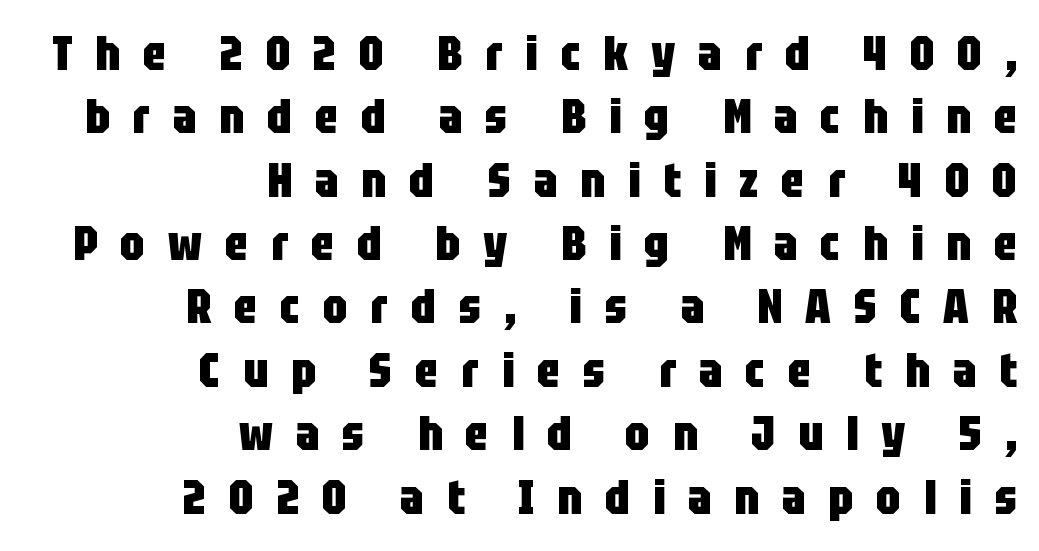
Q: Is the text bold? A: Yes.
Q: Is the text italic (slanted)? A: No, it is upright.
Q: Is the typeface a serif or a sans-serif typeface? A: Sans-serif.
Q: Is the text underlined? A: No.
Q: How is the paragraph aligned? A: Right-aligned.
Q: Is the spacing between letters normal or unusually wide? A: Unusually wide.
Q: Is the spacing between lines tight, normal or loose? A: Normal.
Q: Width (condensed, normal, or wide)? A: Condensed.
Q: Stroke contrast? A: Low.
Q: x-height? A: Large.
Q: Monospaced? A: No.
